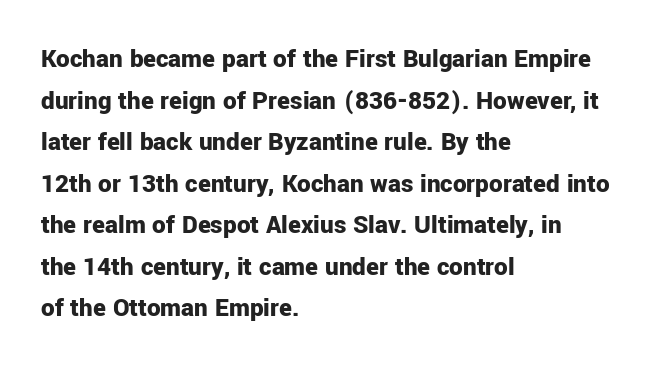
{"italic": "no", "bold": "yes", "underline": "no", "align": "left", "line_spacing": "normal", "line_spacing_ratio": 1.54, "letter_spacing": "normal", "letter_spacing_em": 0.0, "glyph_px": 27}
